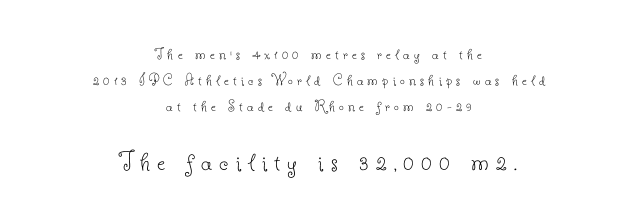
The image shows 29 px thin serif type, upright; set centered, normal line spacing (1.53x), unusually wide letter spacing (+0.25 em), not underlined; the second (bottom) block is 1.71x larger; low stroke contrast and a small x-height.
